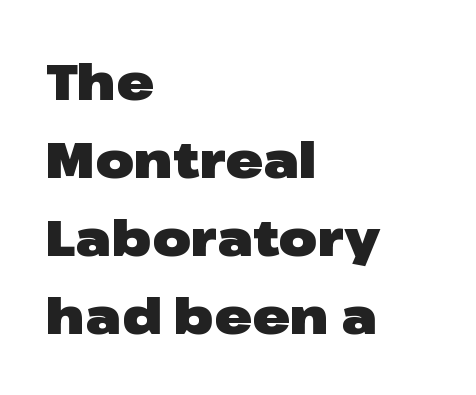
{"serif": "no", "italic": "no", "bold": "yes", "weight": "heavy", "width": "wide", "stroke_contrast": "low", "x_height": "medium", "monospaced": "no", "underline": "no", "align": "left", "line_spacing": "normal", "line_spacing_ratio": 1.56, "letter_spacing": "normal", "letter_spacing_em": 0.0, "glyph_px": 50}
